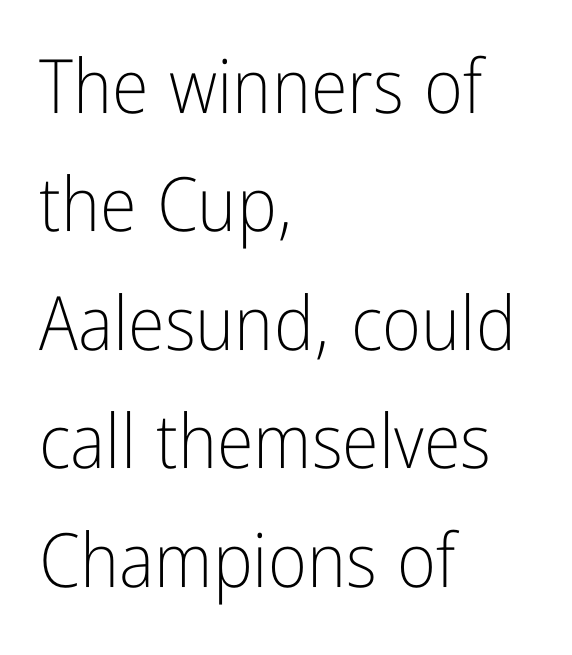
Q: Is the text bold? A: No.
Q: Is the text italic (slanted)? A: No, it is upright.
Q: Is the typeface a serif or a sans-serif typeface? A: Sans-serif.
Q: Is the text underlined? A: No.
Q: How is the paragraph aligned? A: Left-aligned.
Q: Is the spacing between letters normal or unusually wide? A: Normal.
Q: Is the spacing between lines tight, normal or loose? A: Normal.
Q: Width (condensed, normal, or wide)? A: Condensed.
Q: Stroke contrast? A: Low.
Q: x-height? A: Medium.
Q: Monospaced? A: No.
